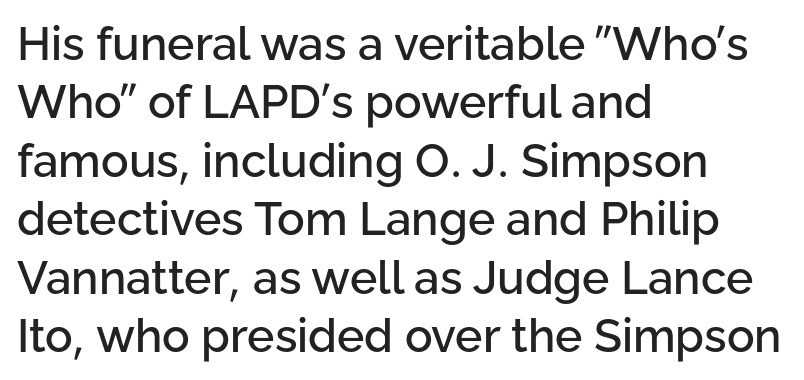
Notice how the stems are strictly vertical — no italics here. Regarding leading, the lines here are spaced in the standard way. Does the type have serifs? No, each stem ends abruptly. Only glyphs here, with clear space below each row. Is the letter spacing exaggerated? No — it looks like the ordinary default. Caption: multi-line text, flush left, ragged right.
